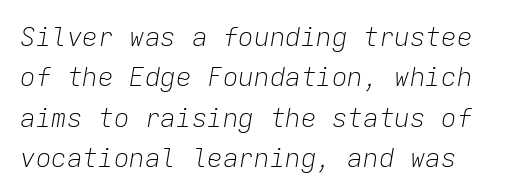
{"italic": "yes", "lean": "right", "slant_degrees": 9, "bold": "no", "underline": "no", "line_spacing": "normal", "line_spacing_ratio": 1.55, "letter_spacing": "normal", "letter_spacing_em": 0.0, "glyph_px": 26}
